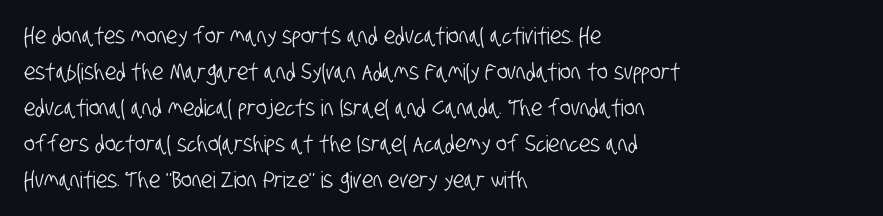
Q: Is the text underlined? A: No.
Q: How is the paragraph aligned? A: Left-aligned.
Q: Is the spacing between letters normal or unusually wide? A: Normal.
Q: Is the spacing between lines tight, normal or loose? A: Normal.
